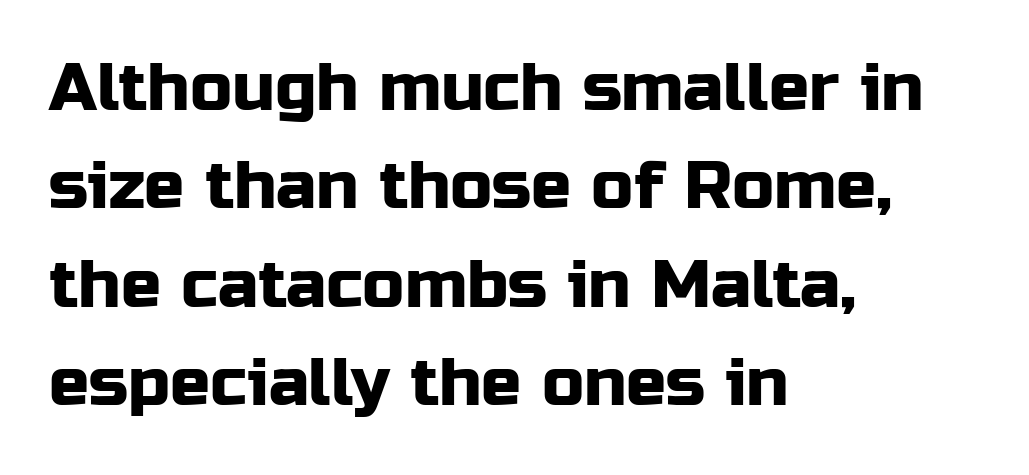
The image shows 67 px sans-serif type, upright; set left-aligned, normal line spacing (1.47x), normal letter spacing, not underlined; low stroke contrast and a medium x-height.
